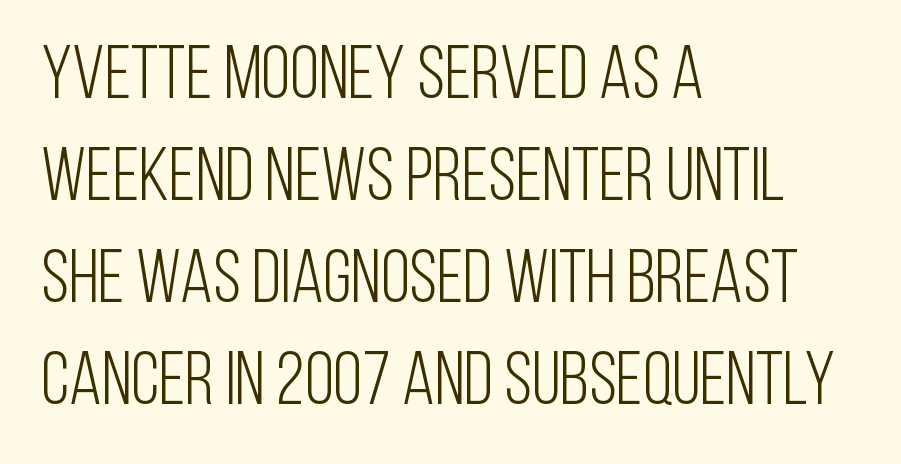
Q: Is the text bold? A: No.
Q: Is the text italic (slanted)? A: No, it is upright.
Q: Is the typeface a serif or a sans-serif typeface? A: Sans-serif.
Q: Is the text underlined? A: No.
Q: How is the paragraph aligned? A: Left-aligned.
Q: Is the spacing between letters normal or unusually wide? A: Normal.
Q: Is the spacing between lines tight, normal or loose? A: Normal.
Q: Width (condensed, normal, or wide)? A: Condensed.
Q: Stroke contrast? A: Low.
Q: x-height? A: Large.
Q: Monospaced? A: No.
